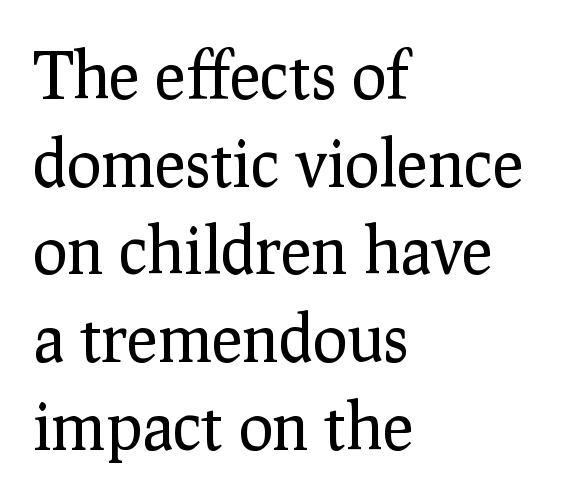
A clean baseline with only descenders dipping below it. The face used here is proportionally spaced, like ordinary book or web type. The typography opts for an upright posture over an oblique one. Each line starts at the same left margin while the right side varies. The horizontal fit of the characters is conventional and even. Is the stroke heavy? The answer is a plain regular-or-lighter.
